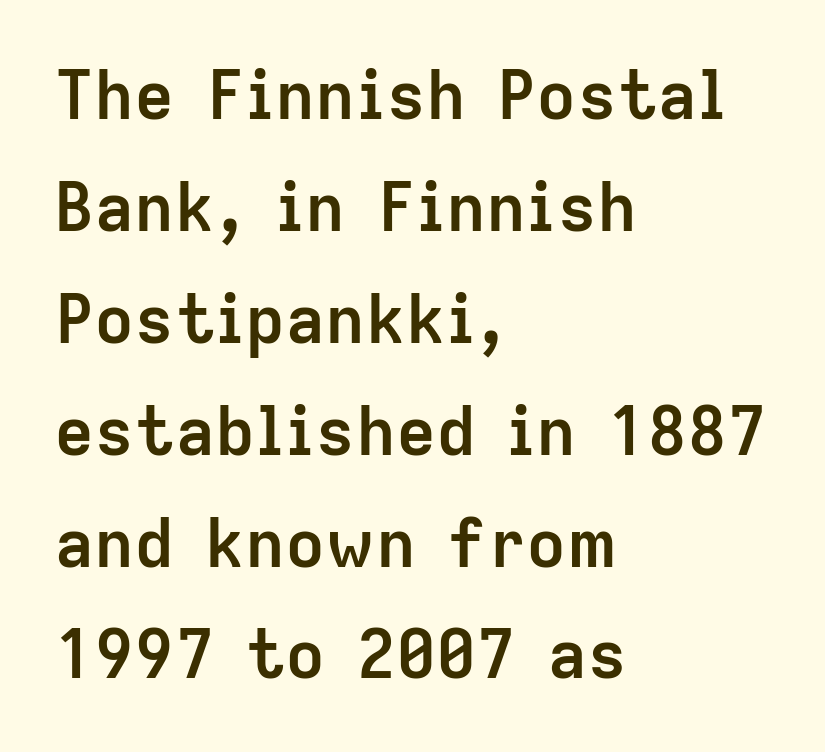
Where is the straight margin? On the left. You could call the tracking neutral — neither tight nor loose. You'd pick this weight for a headline — it's a proper bold. Does the leading feel generous? No, just average. Posture: vertical.
